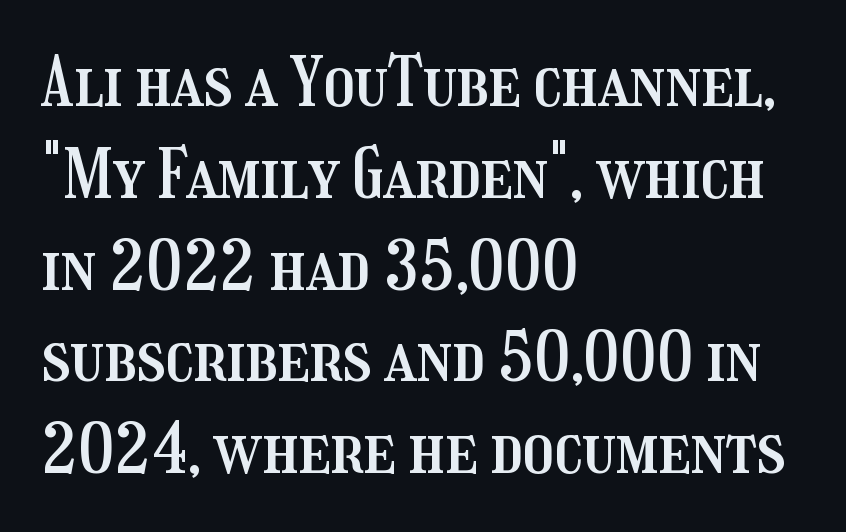
Q: Is the text italic (slanted)? A: No, it is upright.
Q: Is the text underlined? A: No.
Q: How is the paragraph aligned? A: Left-aligned.
Q: Is the spacing between letters normal or unusually wide? A: Normal.
Q: Is the spacing between lines tight, normal or loose? A: Normal.
Q: Width (condensed, normal, or wide)? A: Condensed.
Q: Stroke contrast? A: Medium.
Q: x-height? A: Medium.
Q: Monospaced? A: No.
